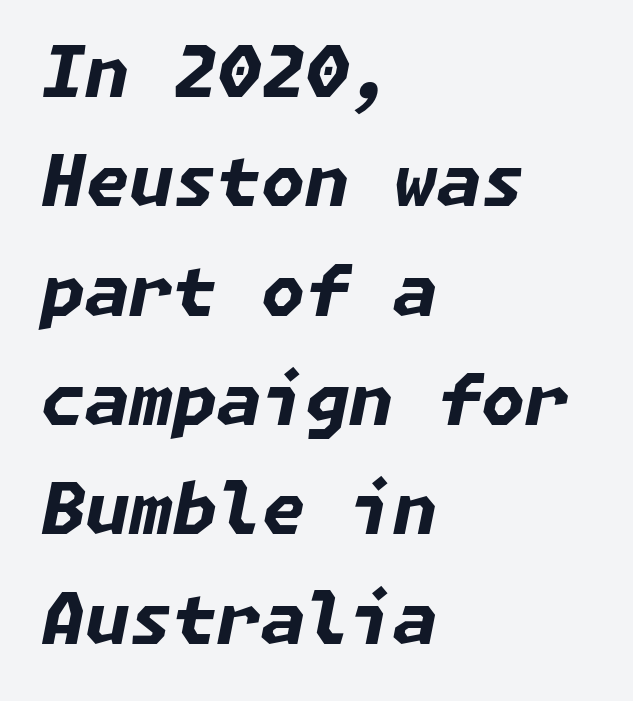
Q: Is the text bold? A: Yes.
Q: Is the text italic (slanted)? A: Yes, it leans right by about 11 degrees.
Q: Is the text underlined? A: No.
Q: How is the paragraph aligned? A: Left-aligned.
Q: Is the spacing between letters normal or unusually wide? A: Normal.
Q: Is the spacing between lines tight, normal or loose? A: Normal.
Q: Width (condensed, normal, or wide)? A: Normal.
Q: Stroke contrast? A: Low.
Q: x-height? A: Medium.
